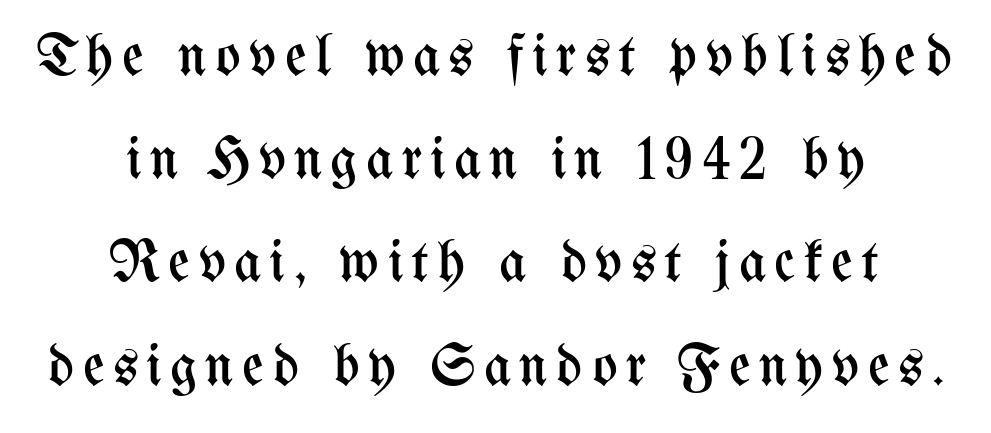
Q: Is the text bold? A: No.
Q: Is the text italic (slanted)? A: No, it is upright.
Q: Is the text underlined? A: No.
Q: How is the paragraph aligned? A: Centered.
Q: Width (condensed, normal, or wide)? A: Condensed.
Q: Stroke contrast? A: Medium.
Q: x-height? A: Medium.
Q: Monospaced? A: No.
